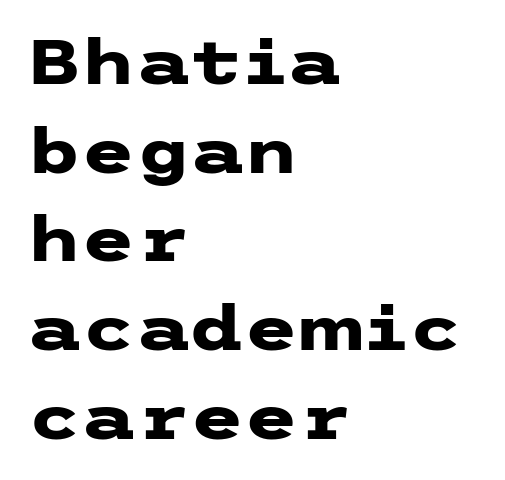
The image shows 62 px heavy, wide sans-serif type, upright; set left-aligned, normal line spacing (1.43x), normal letter spacing, not underlined; low stroke contrast and a medium x-height.
